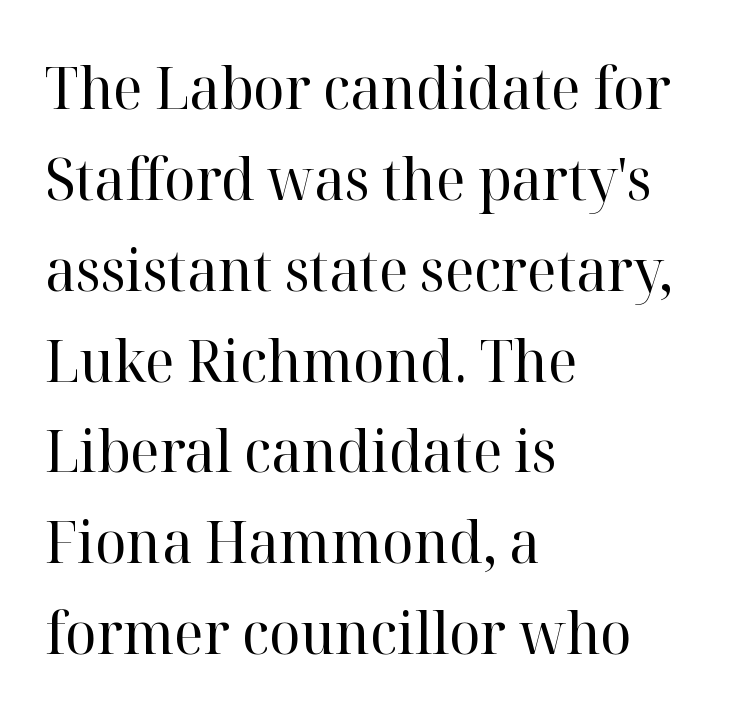
Q: Is the text bold? A: No.
Q: Is the text italic (slanted)? A: No, it is upright.
Q: Is the typeface a serif or a sans-serif typeface? A: Serif.
Q: Is the text underlined? A: No.
Q: How is the paragraph aligned? A: Left-aligned.
Q: Is the spacing between letters normal or unusually wide? A: Normal.
Q: Is the spacing between lines tight, normal or loose? A: Normal.
Q: Width (condensed, normal, or wide)? A: Normal.
Q: Stroke contrast? A: High.
Q: x-height? A: Medium.
Q: Monospaced? A: No.
